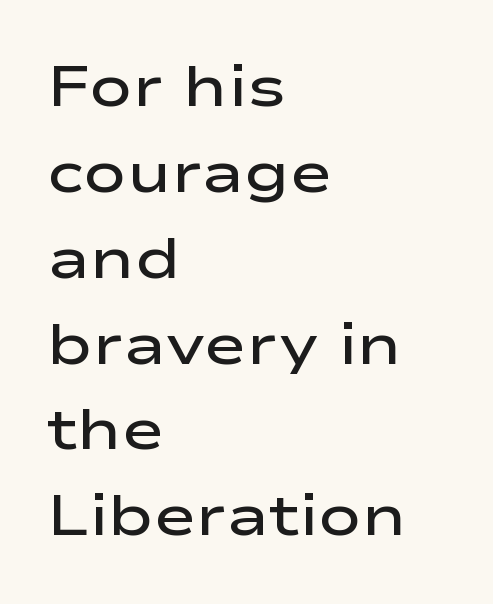
No feet cap the strokes, marking this as sans-serif type. Bare-footed words on every line. This sample uses plain, unmodified letter spacing. All the whitespace from short lines collects on the right.
